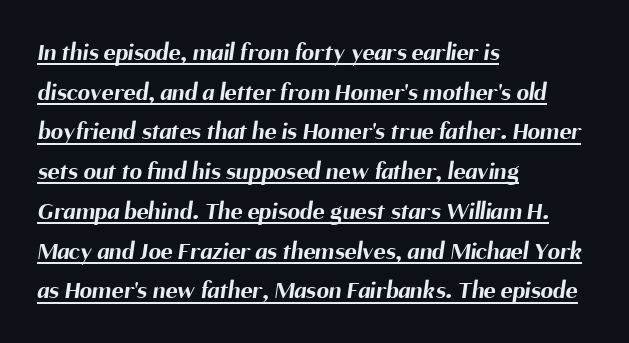
Underlined type. Caption: standard tracking, unaltered. How heavy is the stroke? Heavy — this is a bold. The leading is moderate, giving the passage an even texture. Line beginnings align vertically; line endings do not.
